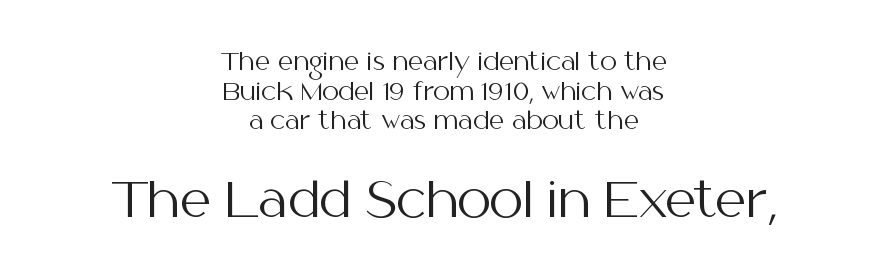
{"serif": "no", "italic": "no", "bold": "no", "weight": "regular", "width": "normal", "stroke_contrast": "medium", "x_height": "medium", "monospaced": "no", "underline": "no", "align": "center", "line_spacing_ratio": 1.23, "letter_spacing": "normal", "letter_spacing_em": 0.0, "larger_block": "second", "size_ratio": 2.0, "glyph_px": 48}
